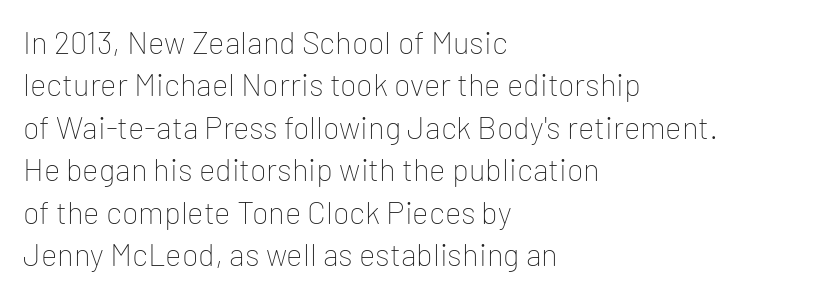
Q: Is the text bold? A: No.
Q: Is the text italic (slanted)? A: No, it is upright.
Q: Is the typeface a serif or a sans-serif typeface? A: Sans-serif.
Q: Is the text underlined? A: No.
Q: How is the paragraph aligned? A: Left-aligned.
Q: Is the spacing between letters normal or unusually wide? A: Normal.
Q: Is the spacing between lines tight, normal or loose? A: Normal.
Q: Width (condensed, normal, or wide)? A: Normal.
Q: Stroke contrast? A: Low.
Q: x-height? A: Medium.
Q: Monospaced? A: No.
